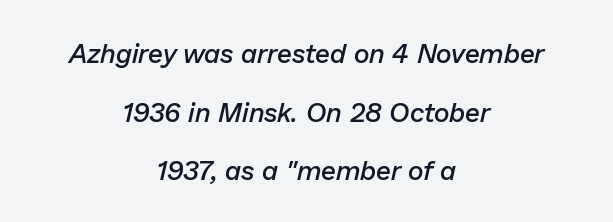
Q: Is the text bold? A: Semi-bold.
Q: Is the text italic (slanted)? A: Yes, it leans right by about 13 degrees.
Q: Is the text underlined? A: No.
Q: How is the paragraph aligned? A: Centered.
Q: Is the spacing between letters normal or unusually wide? A: Normal.
Q: Is the spacing between lines tight, normal or loose? A: Loose.
